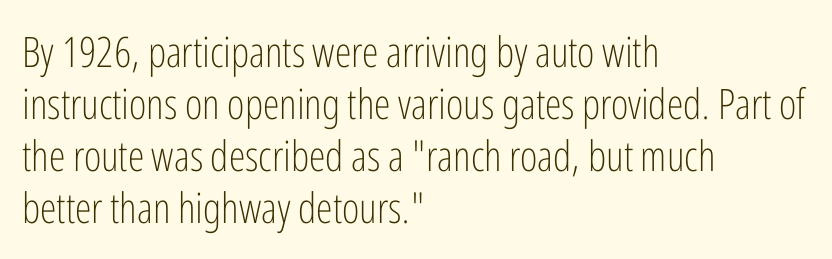
Q: Is the text bold? A: No.
Q: Is the text italic (slanted)? A: No, it is upright.
Q: Is the typeface a serif or a sans-serif typeface? A: Sans-serif.
Q: Is the text underlined? A: No.
Q: How is the paragraph aligned? A: Left-aligned.
Q: Is the spacing between letters normal or unusually wide? A: Normal.
Q: Width (condensed, normal, or wide)? A: Condensed.
Q: Stroke contrast? A: Low.
Q: x-height? A: Medium.
Q: Monospaced? A: No.
